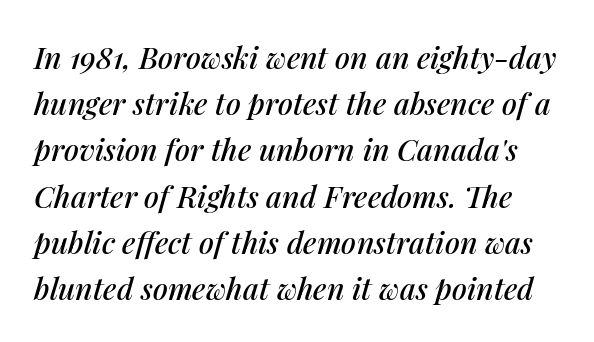
The image shows 30 px text type, italic (leaning right); set normal line spacing (1.54x), normal letter spacing, not underlined; medium stroke contrast and a medium x-height.
